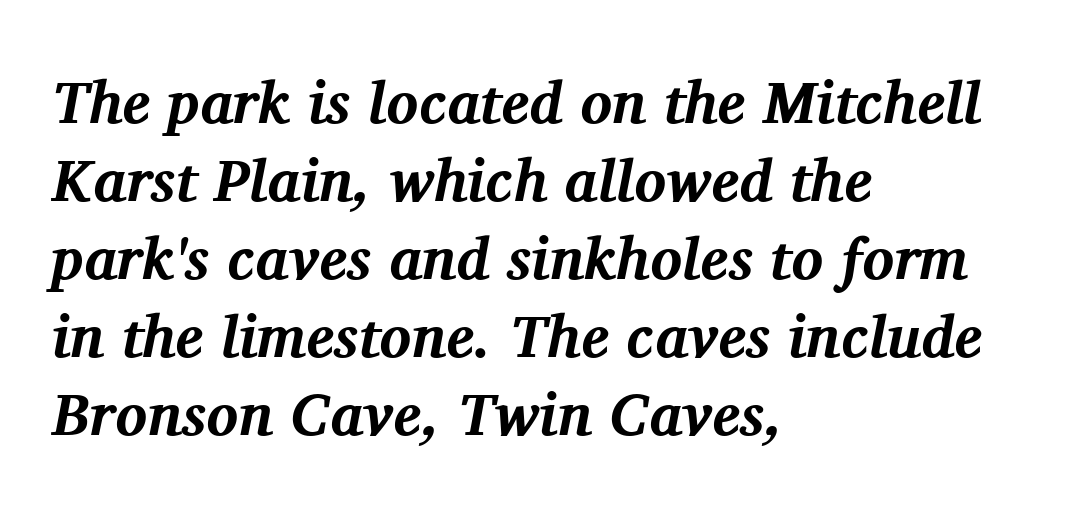
The image shows 59 px bold serif type, italic (leaning right); set left-aligned, normal line spacing (1.32x), normal letter spacing, not underlined; medium stroke contrast and a medium x-height.
